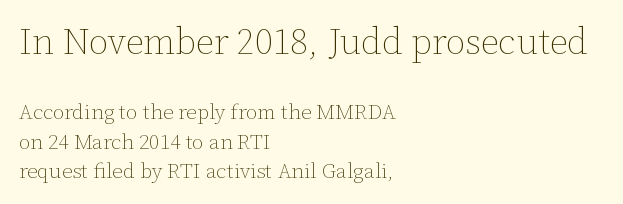
The image shows 36 px thin type, upright; set left-aligned, normal line spacing (1.4x), normal letter spacing, not underlined; the first (top) block is 1.71x larger; low stroke contrast and a medium x-height.
